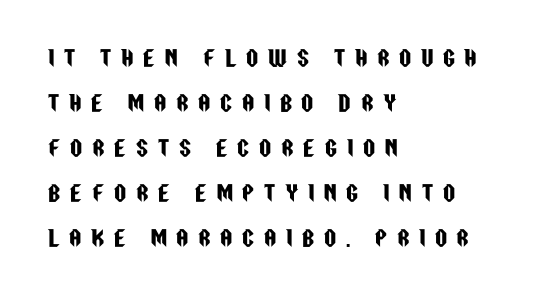
{"italic": "no", "underline": "no", "align": "left", "line_spacing": "loose", "line_spacing_ratio": 2.14, "letter_spacing": "wide", "letter_spacing_em": 0.47, "glyph_px": 21}
